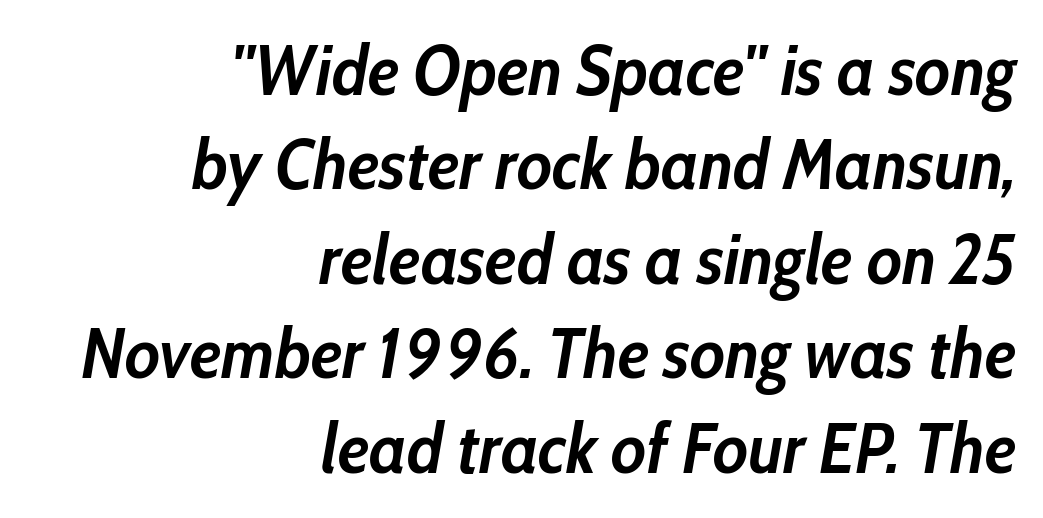
The image shows 70 px semibold, condensed type, italic (leaning right); set right-aligned, normal line spacing (1.35x), normal letter spacing, not underlined; low stroke contrast and a medium x-height.
